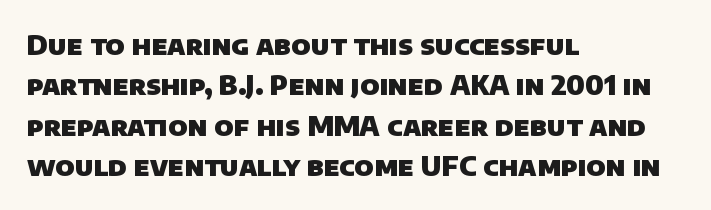
{"bold": "yes", "underline": "no", "align": "left", "line_spacing": "normal", "line_spacing_ratio": 1.5, "letter_spacing": "normal", "letter_spacing_em": 0.0, "glyph_px": 27}
